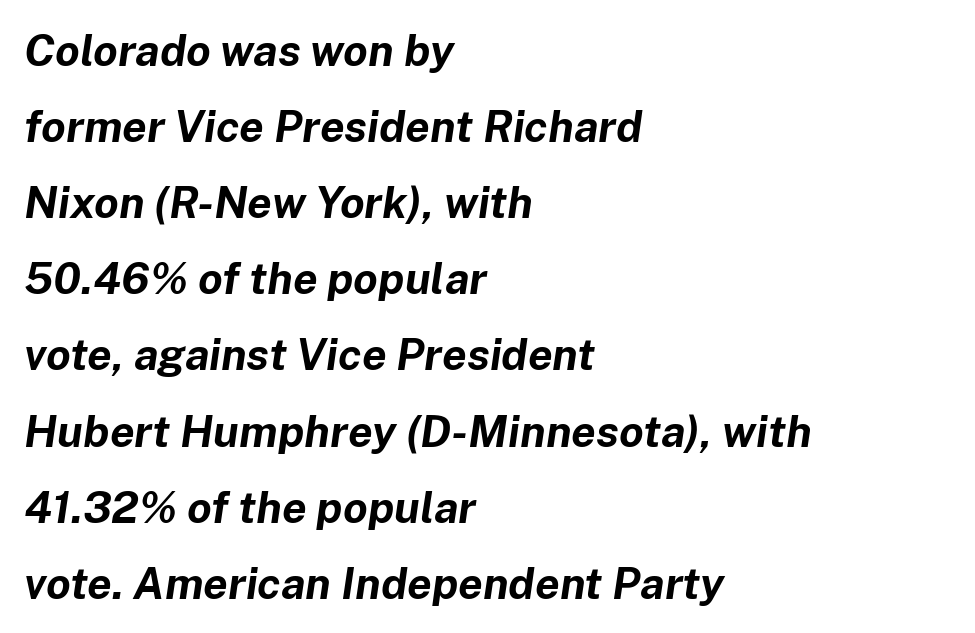
{"italic": "yes", "lean": "right", "slant_degrees": 8, "bold": "yes", "weight": "bold", "width": "normal", "stroke_contrast": "low", "x_height": "medium", "monospaced": "no", "underline": "no", "align": "left", "line_spacing_ratio": 1.73, "letter_spacing": "normal", "letter_spacing_em": 0.0, "glyph_px": 44}
